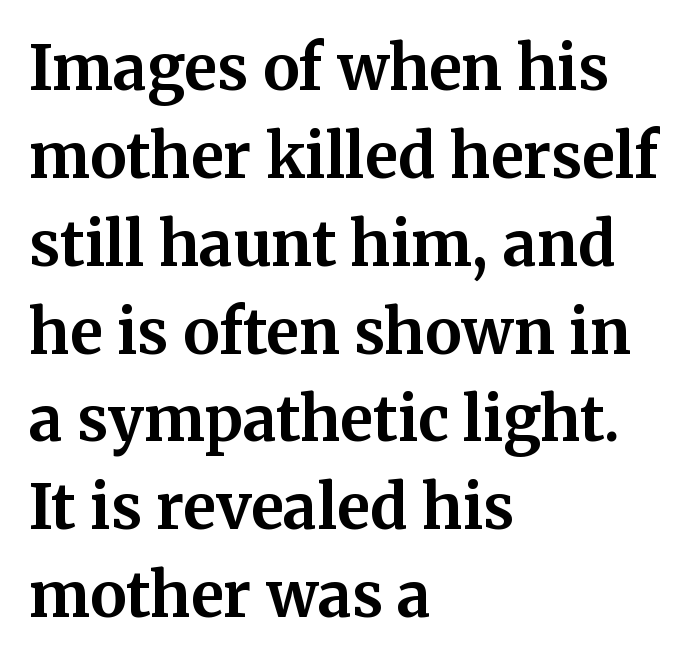
Q: Is the text bold? A: Yes.
Q: Is the text italic (slanted)? A: No, it is upright.
Q: Is the typeface a serif or a sans-serif typeface? A: Serif.
Q: Is the text underlined? A: No.
Q: How is the paragraph aligned? A: Left-aligned.
Q: Is the spacing between letters normal or unusually wide? A: Normal.
Q: Is the spacing between lines tight, normal or loose? A: Normal.
Q: Width (condensed, normal, or wide)? A: Normal.
Q: Stroke contrast? A: Medium.
Q: x-height? A: Medium.
Q: Monospaced? A: No.
